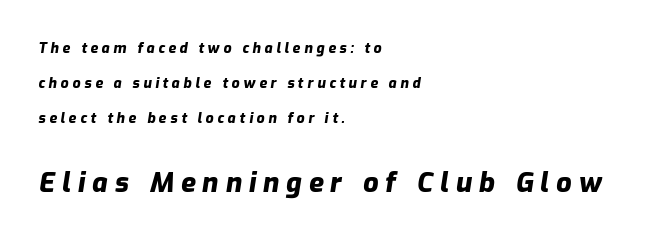
The image shows 27 px bold type, italic (leaning right); set left-aligned, loose line spacing (2.49x), unusually wide letter spacing (+0.26 em), not underlined; the second (bottom) block is 1.93x larger.
